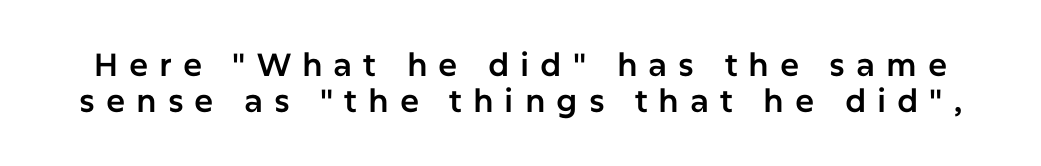
{"serif": "no", "italic": "no", "width": "normal", "stroke_contrast": "low", "x_height": "medium", "monospaced": "no", "underline": "no", "line_spacing": "tight", "line_spacing_ratio": 1.12, "letter_spacing": "wide", "letter_spacing_em": 0.34, "glyph_px": 32}
